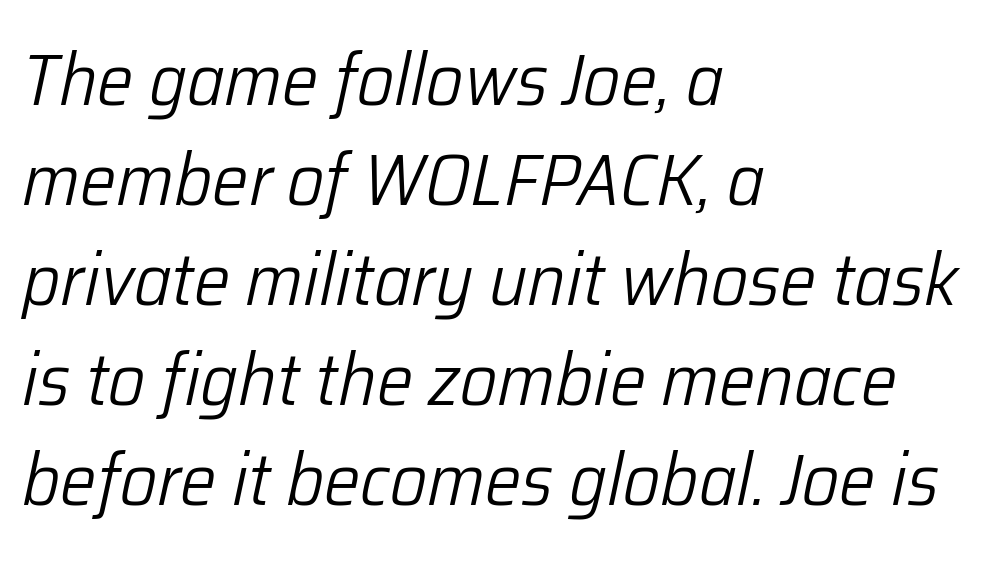
{"italic": "yes", "lean": "right", "slant_degrees": 12, "bold": "no", "weight": "light", "width": "normal", "stroke_contrast": "low", "x_height": "medium", "monospaced": "no", "underline": "no", "align": "left", "line_spacing": "normal", "line_spacing_ratio": 1.37, "letter_spacing": "normal", "letter_spacing_em": 0.0, "glyph_px": 73}
